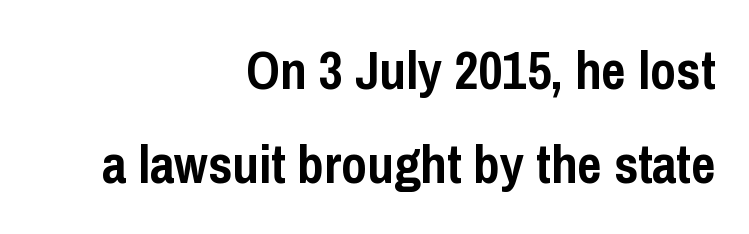
{"serif": "no", "italic": "no", "bold": "yes", "weight": "semibold", "width": "condensed", "stroke_contrast": "low", "x_height": "medium", "monospaced": "no", "underline": "no", "align": "right", "line_spacing_ratio": 1.77, "letter_spacing": "normal", "letter_spacing_em": 0.0, "glyph_px": 53}
